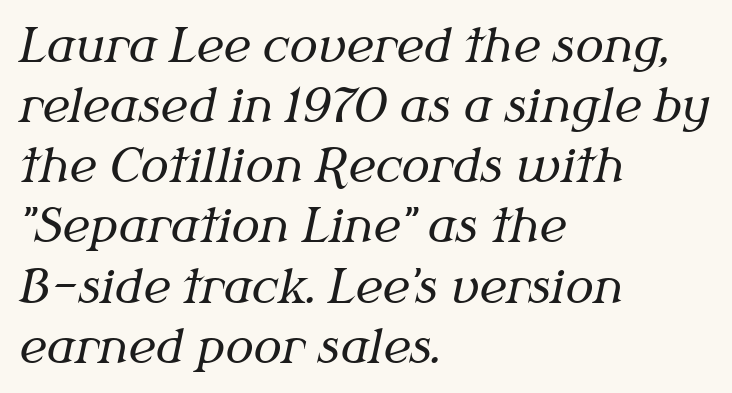
The image shows 47 px regular-weight serif type, italic (leaning right); set left-aligned, normal line spacing (1.28x), normal letter spacing, not underlined; medium stroke contrast and a medium x-height.
